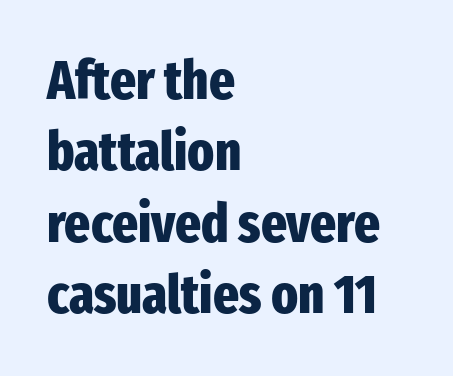
Q: Is the text bold? A: Yes.
Q: Is the text italic (slanted)? A: No, it is upright.
Q: Is the typeface a serif or a sans-serif typeface? A: Sans-serif.
Q: Is the text underlined? A: No.
Q: How is the paragraph aligned? A: Left-aligned.
Q: Is the spacing between letters normal or unusually wide? A: Normal.
Q: Is the spacing between lines tight, normal or loose? A: Normal.
Q: Width (condensed, normal, or wide)? A: Condensed.
Q: Stroke contrast? A: Low.
Q: x-height? A: Medium.
Q: Monospaced? A: No.
